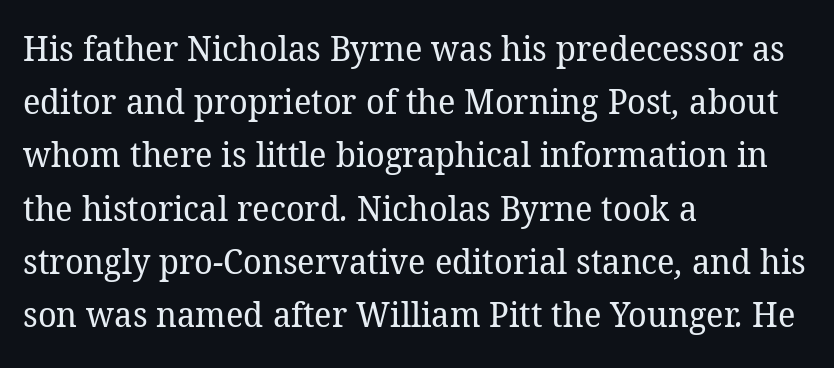
{"serif": "yes", "bold": "no", "weight": "regular", "width": "normal", "stroke_contrast": "low", "x_height": "medium", "monospaced": "no", "underline": "no", "align": "left", "line_spacing": "normal", "line_spacing_ratio": 1.52, "letter_spacing": "normal", "letter_spacing_em": 0.0, "glyph_px": 35}
